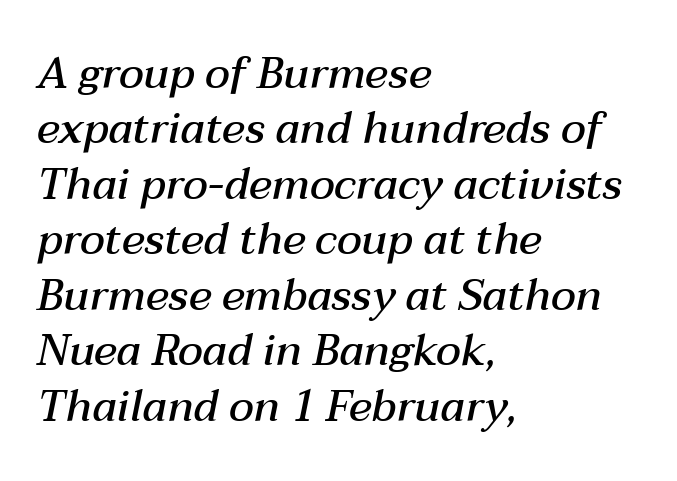
Q: Is the text bold? A: Semi-bold.
Q: Is the text italic (slanted)? A: Yes, it leans right by about 12 degrees.
Q: Is the text underlined? A: No.
Q: How is the paragraph aligned? A: Left-aligned.
Q: Is the spacing between letters normal or unusually wide? A: Normal.
Q: Is the spacing between lines tight, normal or loose? A: Normal.
Q: Width (condensed, normal, or wide)? A: Normal.
Q: Stroke contrast? A: Medium.
Q: x-height? A: Medium.
Q: Monospaced? A: No.
